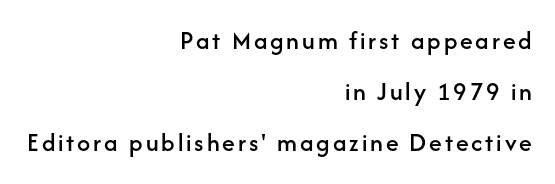
{"italic": "no", "underline": "no", "align": "right", "line_spacing": "loose", "line_spacing_ratio": 1.97, "glyph_px": 26}
